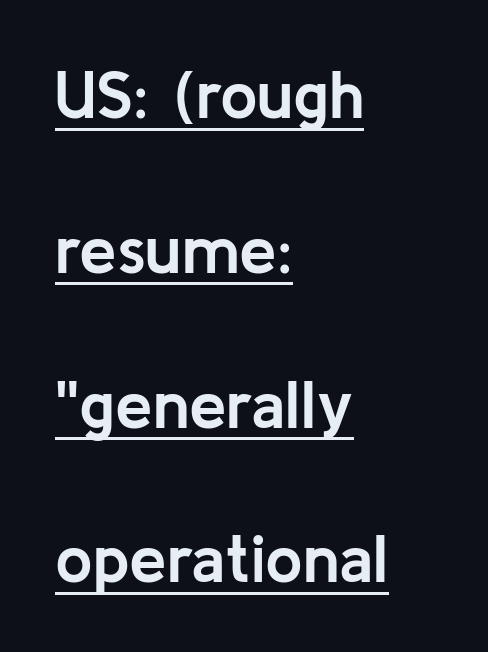
The image shows 67 px semibold sans-serif type, upright; set left-aligned, loose line spacing (2.31x), normal letter spacing, underlined; low stroke contrast and a medium x-height.
